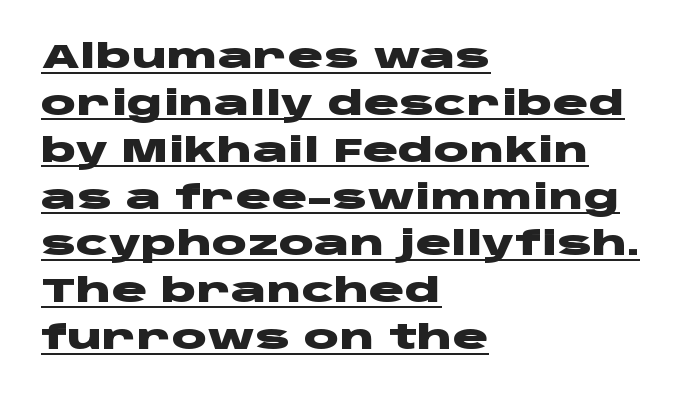
{"serif": "no", "italic": "no", "bold": "yes", "weight": "heavy", "width": "wide", "stroke_contrast": "low", "x_height": "large", "monospaced": "no", "underline": "yes", "align": "left", "line_spacing": "normal", "line_spacing_ratio": 1.42, "letter_spacing": "normal", "letter_spacing_em": 0.0, "glyph_px": 33}
